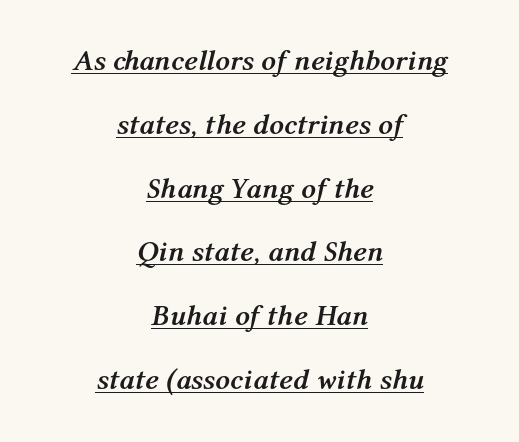
The image shows 29 px semibold type, italic (leaning right); set centered, loose line spacing (2.2x), normal letter spacing, underlined; medium stroke contrast and a medium x-height.
